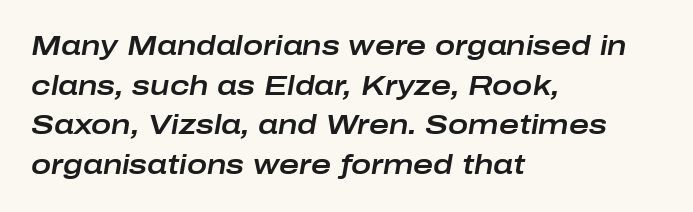
The rendering keeps characters at their native spacing. What's the leading like? Ordinary, nothing unusual. No word sits above an underline. Which margin do the lines hug? The left one — the right edge is uneven. The passage shown leans; its letterforms are oblique.
